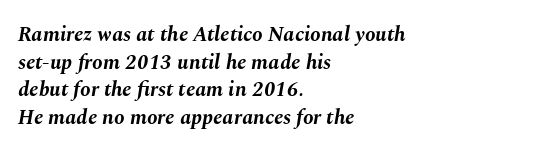
The image shows 21 px bold type, italic (leaning right); set left-aligned, normal line spacing (1.32x), normal letter spacing, not underlined.
